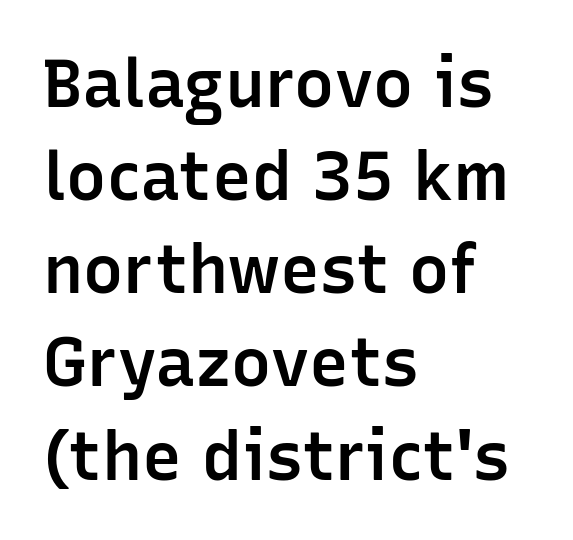
Check the space under the baseline: it is left empty. No italicization has been applied; the sample stays upright. Note the varied advance widths — an 'i' is clearly narrower than an 'm'. The typesetting leans somewhat heavy: a semibold. Is there much room between lines? A standard amount, neither cramped nor airy.
